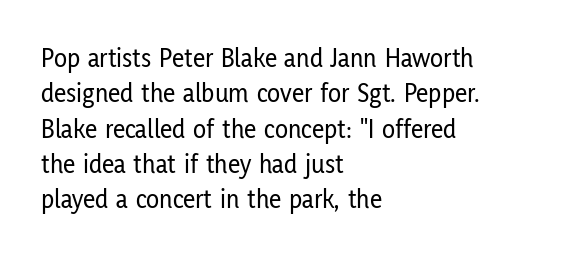
{"italic": "no", "underline": "no", "align": "left", "line_spacing": "normal", "line_spacing_ratio": 1.31, "letter_spacing": "normal", "letter_spacing_em": 0.0, "glyph_px": 27}
